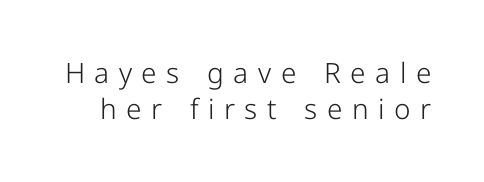
If you measured baseline to baseline, you'd find a middling distance. Glyph-to-glyph distance is far greater than everyday printed text. Beneath every word, the page is bare. Varying glyph widths throughout — classic text-font behaviour. The letters carry no serifs — their stems end cleanly without finishing strokes. These lines were composed using upright roman letters.
